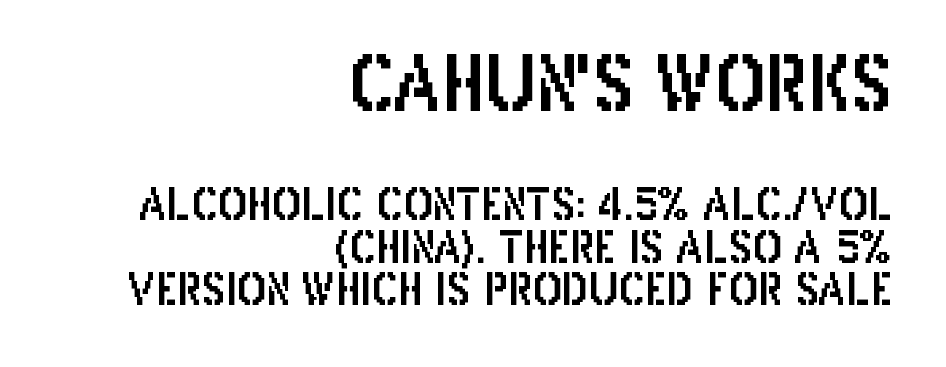
Each new line begins almost immediately beneath the previous one. In terms of letterform style, serifs are entirely absent. Spacing verdict: proportional, widths tailored to each character. Which margin do the lines hug? The right one — the left edge is uneven. Each row of text sits above clean, open space.
